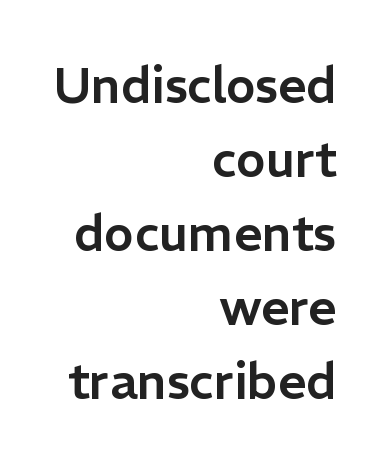
The words here are not underlined. The letters stand straight up with perfectly vertical stems. The paragraph has a hard right edge and a soft left edge. You could not count columns in this text — the font is proportionally spaced.
